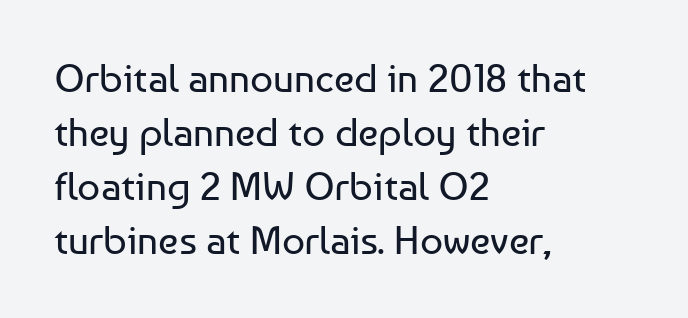
Each word holds together tightly as a unit, with standard inter-letter gaps. The rendering uses natural spacing where letterforms have individual widths. No chunkiness to these letters — they're not bold. This sample is left-justified, so line endings fall wherever the words run out.
